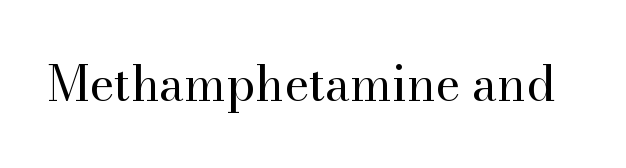
Q: Is the text bold? A: No.
Q: Is the text italic (slanted)? A: No, it is upright.
Q: Is the typeface a serif or a sans-serif typeface? A: Serif.
Q: Is the text underlined? A: No.
Q: Is the spacing between letters normal or unusually wide? A: Normal.
Q: Width (condensed, normal, or wide)? A: Normal.
Q: Stroke contrast? A: High.
Q: x-height? A: Small.
Q: Monospaced? A: No.
